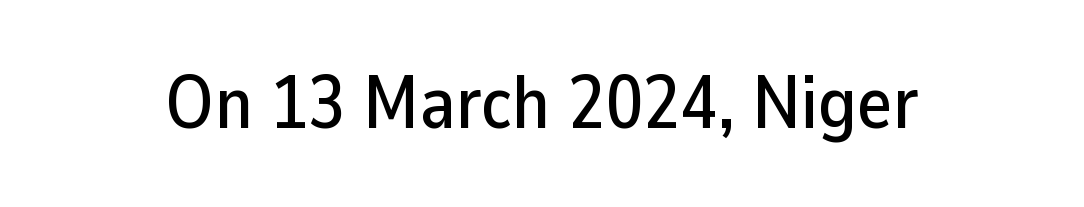
{"serif": "no", "italic": "no", "width": "normal", "stroke_contrast": "low", "x_height": "medium", "monospaced": "no", "underline": "no", "letter_spacing": "normal", "letter_spacing_em": 0.0, "glyph_px": 75}
